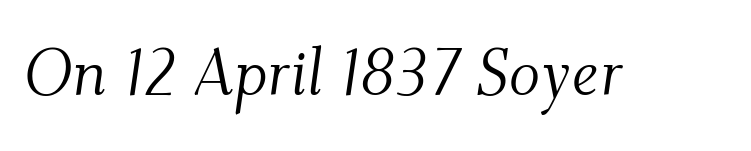
Q: Is the text bold? A: No.
Q: Is the text italic (slanted)? A: Yes, it leans right by about 9 degrees.
Q: Is the typeface a serif or a sans-serif typeface? A: Serif.
Q: Is the text underlined? A: No.
Q: Is the spacing between letters normal or unusually wide? A: Normal.
Q: Width (condensed, normal, or wide)? A: Normal.
Q: Stroke contrast? A: Medium.
Q: x-height? A: Small.
Q: Monospaced? A: No.
